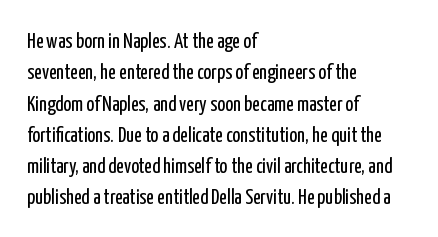
Q: Is the text bold? A: No.
Q: Is the text italic (slanted)? A: No, it is upright.
Q: Is the text underlined? A: No.
Q: How is the paragraph aligned? A: Left-aligned.
Q: Is the spacing between letters normal or unusually wide? A: Normal.
Q: Is the spacing between lines tight, normal or loose? A: Normal.
